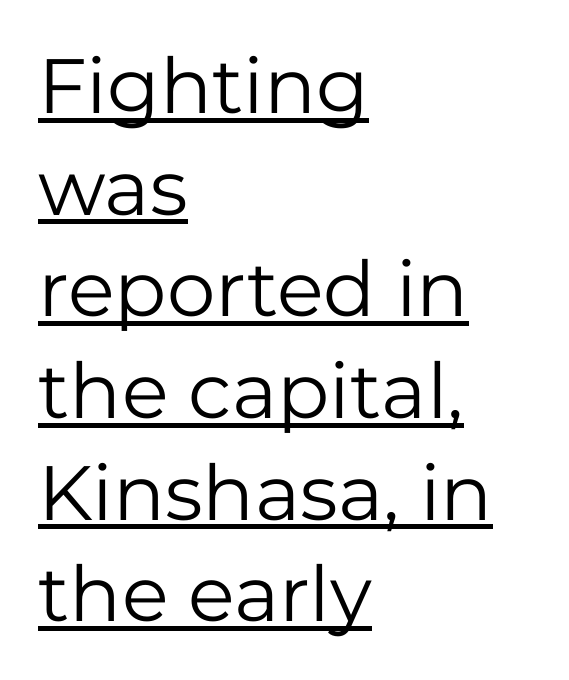
The image shows 77 px regular-weight sans-serif type, upright; set left-aligned, normal line spacing (1.32x), normal letter spacing, underlined; low stroke contrast and a medium x-height.
